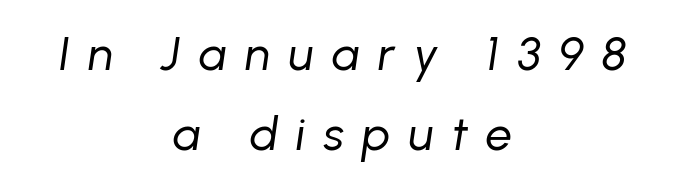
The glyphs look as if they've been sheared to an angle. Here the designer chose a conventional face with non-uniform glyph widths. Underlining? Definitely not there. Stems here are at most as thick as an everyday book face. How are the letters spaced? Widely, with obvious added tracking. Horizontally, the lines are justified to the midpoint only.
